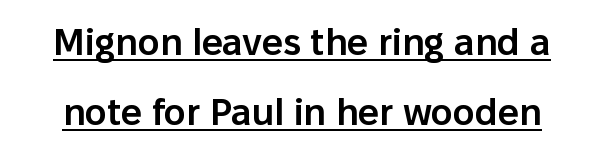
{"serif": "no", "italic": "no", "bold": "semi", "weight": "semibold", "width": "normal", "stroke_contrast": "low", "x_height": "medium", "monospaced": "no", "underline": "yes", "line_spacing_ratio": 1.89, "letter_spacing": "normal", "letter_spacing_em": 0.0, "glyph_px": 37}
